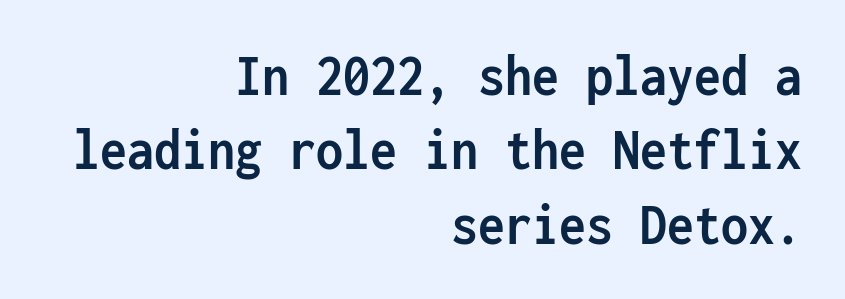
{"serif": "no", "italic": "no", "bold": "yes", "weight": "semibold", "width": "condensed", "stroke_contrast": "low", "x_height": "medium", "monospaced": "yes", "underline": "no", "align": "right", "line_spacing_ratio": 1.24, "letter_spacing": "normal", "letter_spacing_em": 0.0, "glyph_px": 60}
